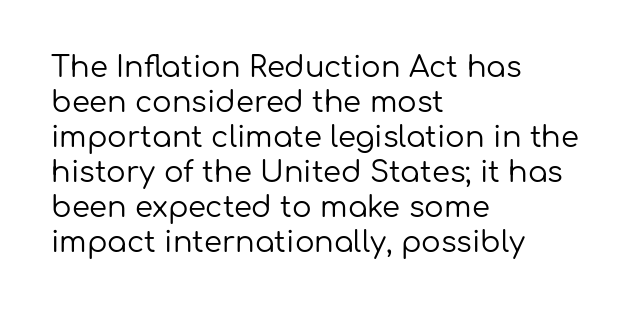
A bare baseline throughout the passage. The face used here is a sans, in the tradition of grotesques and geometrics. The letters advance in unequal steps, a hallmark of proportional type. Unlike italic type, these characters show no tilt at all. These lines stack with their left ends in a neat column.
